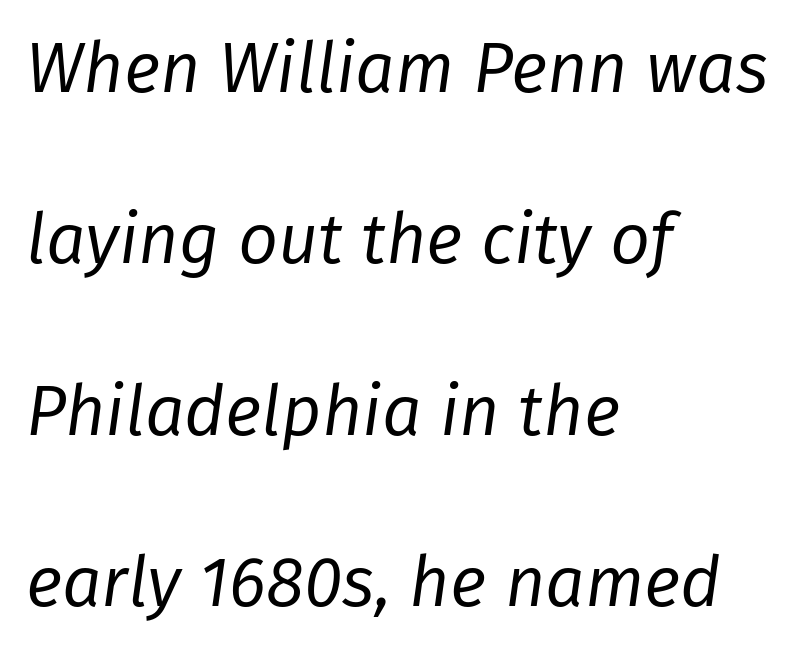
Successive baselines arrive slowly, with a big drop between each. Do the characters align in a grid? No, the font is proportional. Check under the words: just untouched page. The rag falls on the right side of this text block. Tracking value appears to be zero — textbook default spacing.
